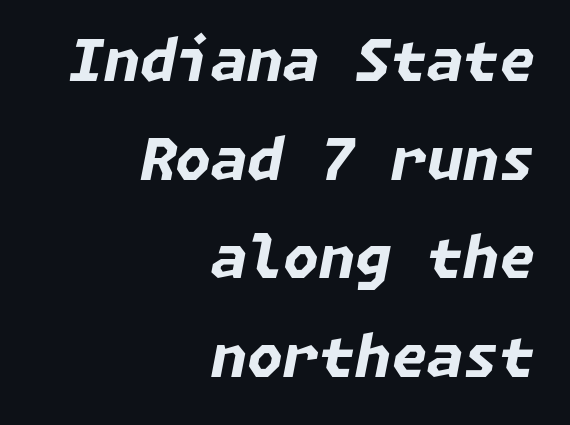
The image shows 58 px bold type, italic (leaning right); set right-aligned, normal line spacing (1.7x), normal letter spacing, not underlined; low stroke contrast and a medium x-height.
